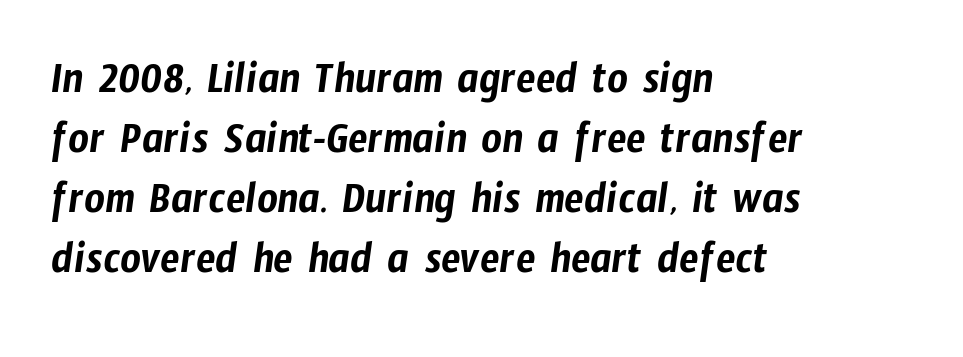
Horizontally, the lines are justified to the leading edge only. Look at the tracking — it's just the regular setting, nothing added. Nothing sits at the stroke ends, so this counts as sans-serif. The baseline area is clear. The block of text has a typical density, with ordinary space between rows.
